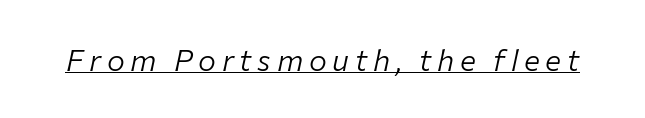
{"italic": "yes", "lean": "right", "slant_degrees": 12, "bold": "no", "weight": "light", "width": "normal", "stroke_contrast": "low", "x_height": "medium", "monospaced": "no", "underline": "yes", "glyph_px": 30}
